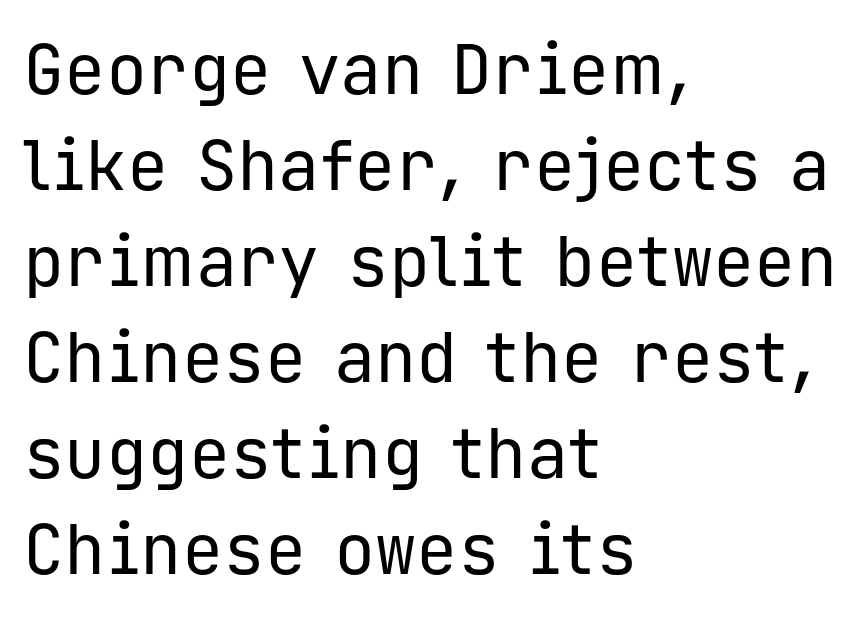
The image shows 69 px regular-weight sans-serif type, upright, monospaced; set left-aligned, normal line spacing (1.39x), normal letter spacing, not underlined; low stroke contrast and a medium x-height.
